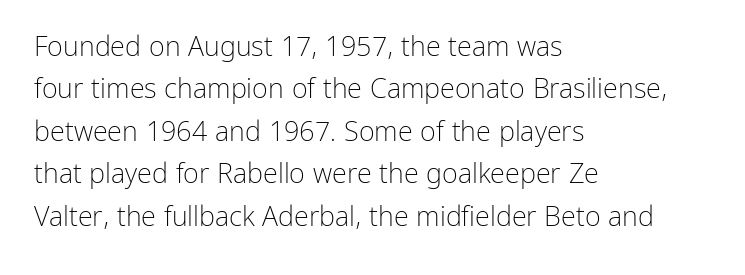
{"italic": "no", "bold": "no", "underline": "no", "align": "left", "line_spacing": "normal", "line_spacing_ratio": 1.57, "letter_spacing": "normal", "letter_spacing_em": 0.0, "glyph_px": 27}
